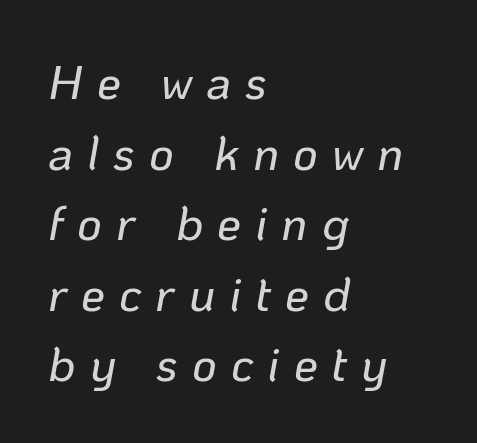
Each letter keeps its own natural width here, so spacing adapts to shape. Display-style spreading of the glyphs; the letterfit is very open. The zone under the glyphs is completely vacant. Vertical spacing — default. Alignment: flush left.
